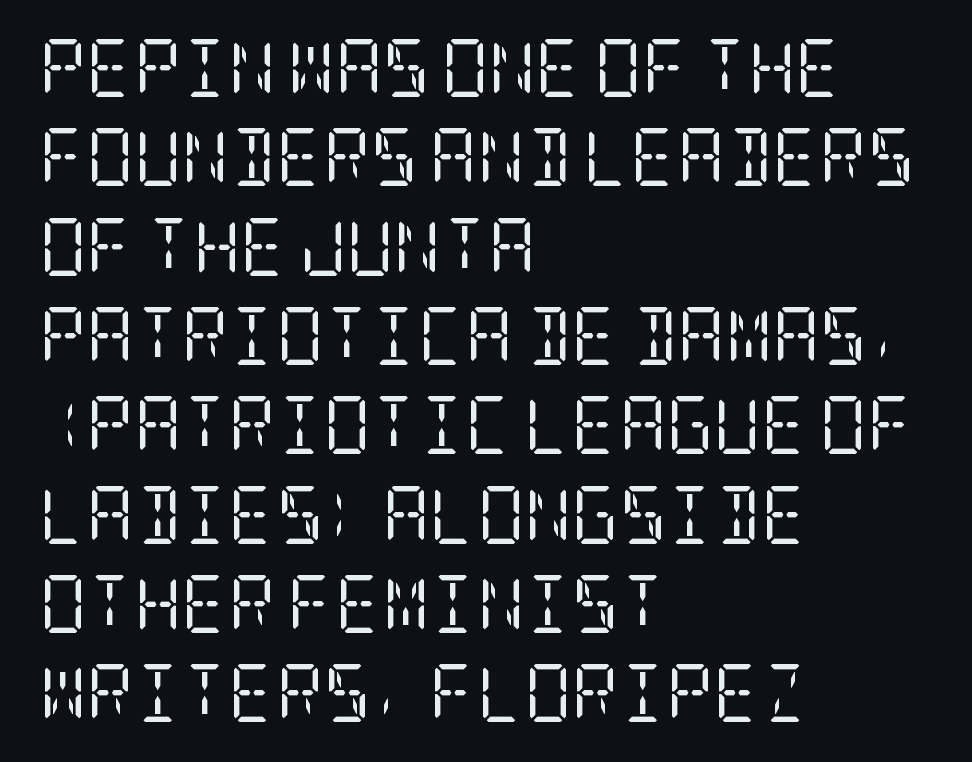
Q: Is the text bold? A: No.
Q: Is the text italic (slanted)? A: No, it is upright.
Q: Is the typeface a serif or a sans-serif typeface? A: Serif.
Q: Is the text underlined? A: No.
Q: How is the paragraph aligned? A: Left-aligned.
Q: Is the spacing between letters normal or unusually wide? A: Normal.
Q: Is the spacing between lines tight, normal or loose? A: Normal.
Q: Width (condensed, normal, or wide)? A: Condensed.
Q: Stroke contrast? A: Low.
Q: x-height? A: Large.
